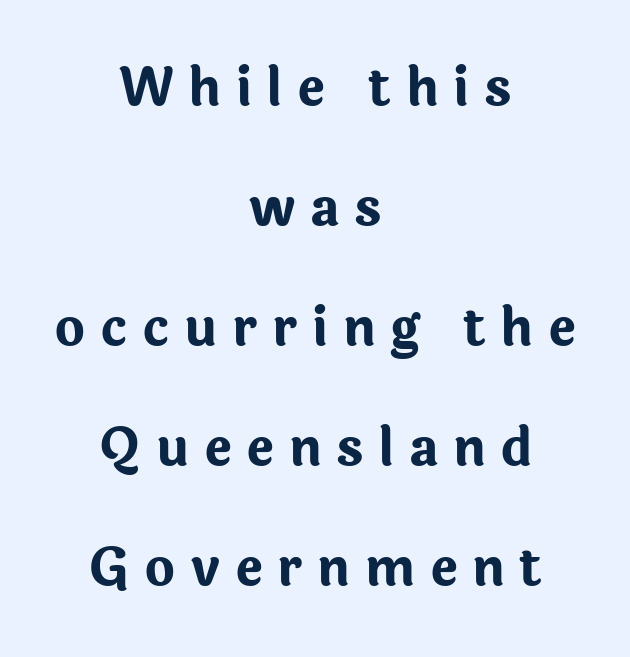
The image shows 52 px bold sans-serif type, upright; set centered, loose line spacing (2.31x), unusually wide letter spacing (+0.28 em), not underlined; low stroke contrast and a medium x-height.
